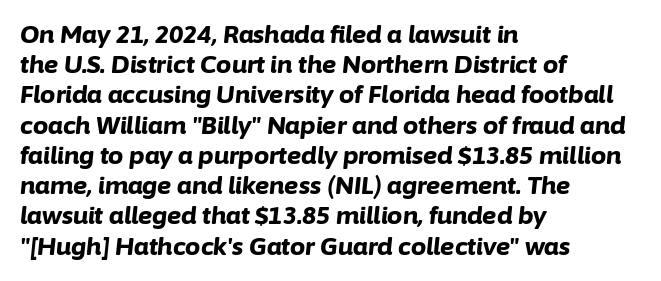
The image shows 24 px bold type, italic (leaning right); set left-aligned, normal line spacing (1.26x), normal letter spacing, not underlined.
